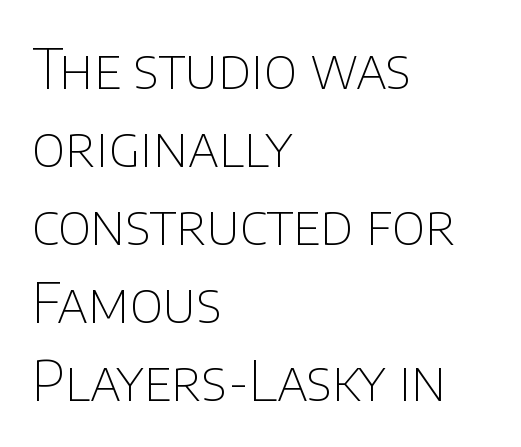
Q: Is the text bold? A: No.
Q: Is the text italic (slanted)? A: No, it is upright.
Q: Is the typeface a serif or a sans-serif typeface? A: Sans-serif.
Q: Is the text underlined? A: No.
Q: How is the paragraph aligned? A: Left-aligned.
Q: Is the spacing between letters normal or unusually wide? A: Normal.
Q: Is the spacing between lines tight, normal or loose? A: Normal.
Q: Width (condensed, normal, or wide)? A: Normal.
Q: Stroke contrast? A: Low.
Q: x-height? A: Large.
Q: Monospaced? A: No.
